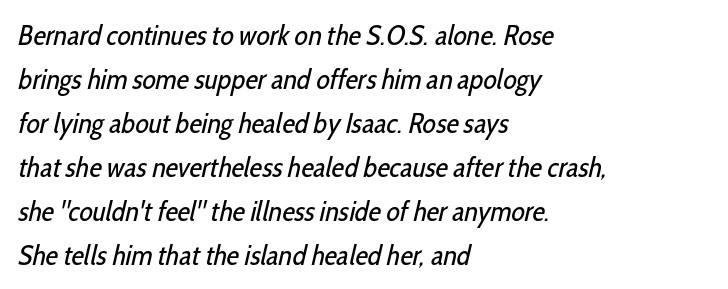
Note the varied advance widths — an 'i' is clearly narrower than an 'm'. The face used here is a sans, in the tradition of grotesques and geometrics. Descender tails drop into unmarked territory. Whoever set this chose a conventional vertical rhythm.
